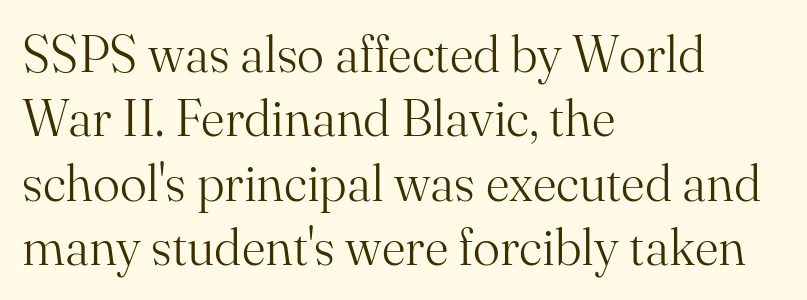
{"serif": "yes", "italic": "no", "bold": "no", "weight": "light", "width": "normal", "stroke_contrast": "medium", "x_height": "small", "monospaced": "no", "underline": "no", "align": "left", "line_spacing": "normal", "line_spacing_ratio": 1.26, "letter_spacing": "normal", "letter_spacing_em": 0.0, "glyph_px": 51}
